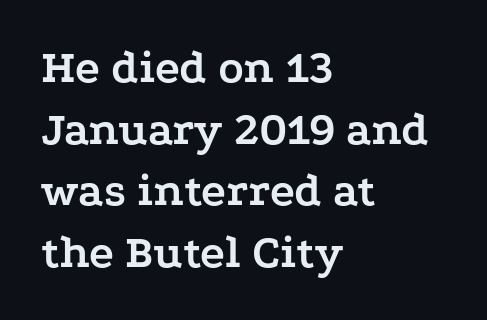
Q: Is the text bold? A: Yes.
Q: Is the text italic (slanted)? A: No, it is upright.
Q: Is the typeface a serif or a sans-serif typeface? A: Serif.
Q: Is the text underlined? A: No.
Q: How is the paragraph aligned? A: Left-aligned.
Q: Is the spacing between letters normal or unusually wide? A: Normal.
Q: Is the spacing between lines tight, normal or loose? A: Normal.
Q: Width (condensed, normal, or wide)? A: Wide.
Q: Stroke contrast? A: Low.
Q: x-height? A: Medium.
Q: Monospaced? A: No.
